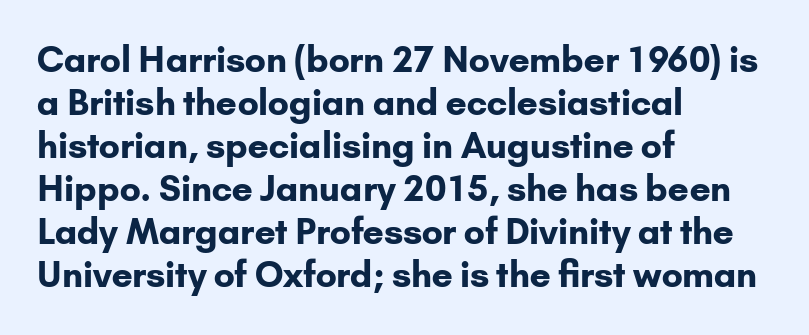
Q: Is the text bold? A: Yes.
Q: Is the text italic (slanted)? A: No, it is upright.
Q: Is the typeface a serif or a sans-serif typeface? A: Sans-serif.
Q: Is the text underlined? A: No.
Q: How is the paragraph aligned? A: Left-aligned.
Q: Is the spacing between letters normal or unusually wide? A: Normal.
Q: Width (condensed, normal, or wide)? A: Normal.
Q: Stroke contrast? A: Low.
Q: x-height? A: Small.
Q: Monospaced? A: No.
